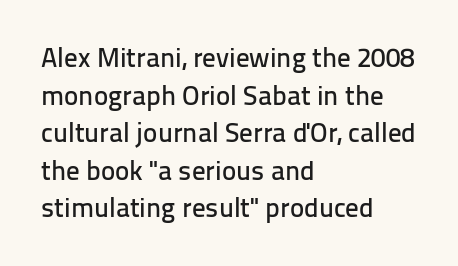
Q: Is the text italic (slanted)? A: No, it is upright.
Q: Is the text underlined? A: No.
Q: How is the paragraph aligned? A: Left-aligned.
Q: Is the spacing between letters normal or unusually wide? A: Normal.
Q: Is the spacing between lines tight, normal or loose? A: Normal.
